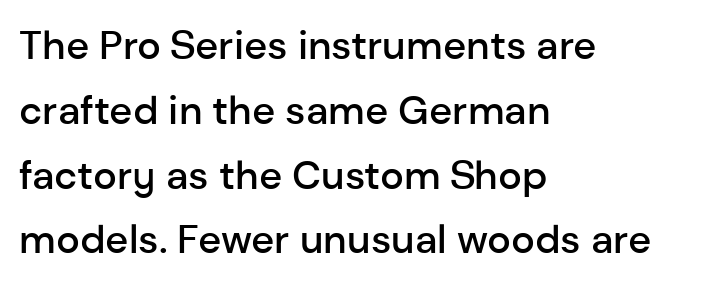
The image shows 40 px semibold sans-serif type, upright; set left-aligned, normal line spacing (1.62x), normal letter spacing, not underlined; low stroke contrast and a medium x-height.
